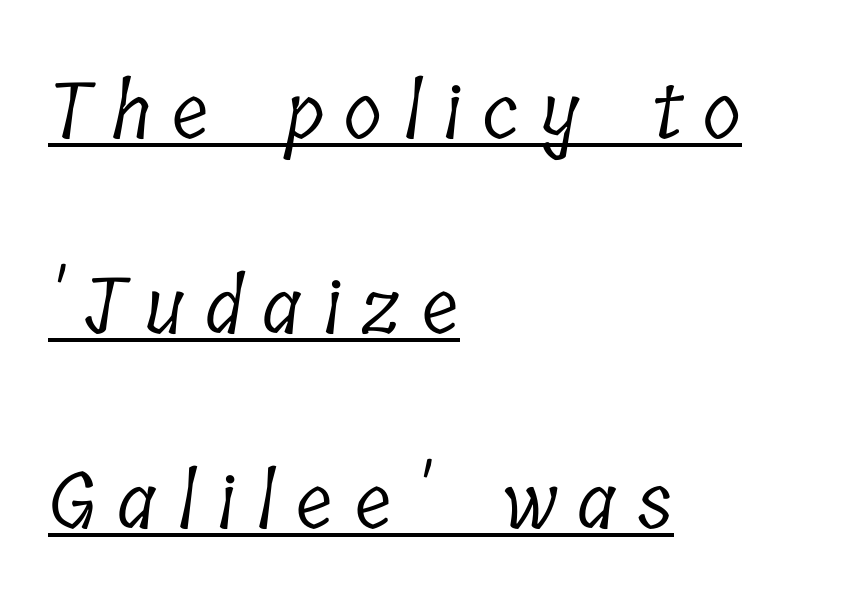
The passage shown is typed in a proportional face where columns would drift. Summary of vertical rhythm: relaxed, with wide interline spacing. Compared with a centered layout, this one pins lines to the left instead. Examine the stroke ends and you'll spot serifs. No heavy texture on the line: the type isn't bold.
